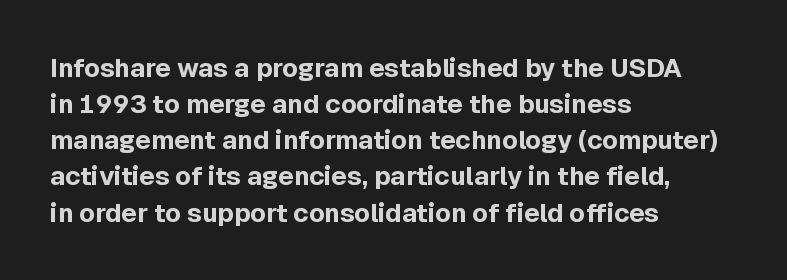
Q: Is the text bold? A: Yes.
Q: Is the text italic (slanted)? A: No, it is upright.
Q: Is the text underlined? A: No.
Q: How is the paragraph aligned? A: Left-aligned.
Q: Is the spacing between letters normal or unusually wide? A: Normal.
Q: Is the spacing between lines tight, normal or loose? A: Normal.
